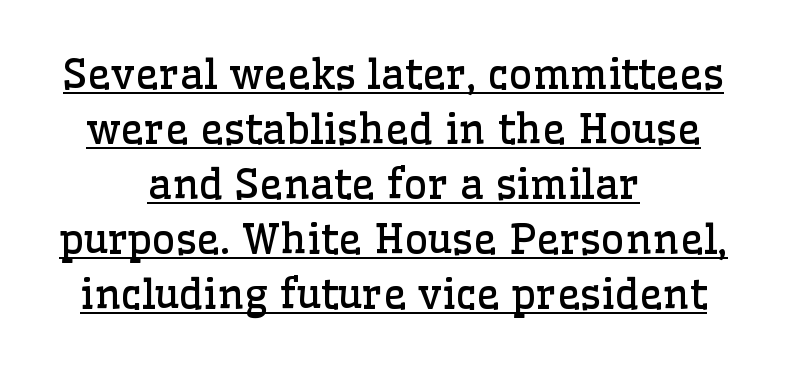
Looks like regular typesetting: each glyph gets only the width it needs. The passage shown stacks its lines at a standard gap. Type style note: has serifs. Is this a heavy cut? Hardly; it is regular or lighter. Check the space under the baseline: a stroke is drawn there.
